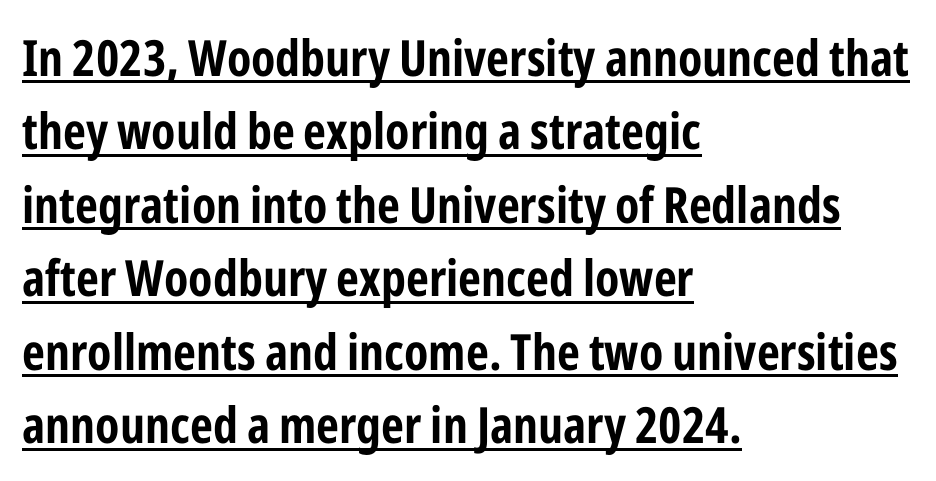
Q: Is the text bold? A: Yes.
Q: Is the text italic (slanted)? A: No, it is upright.
Q: Is the typeface a serif or a sans-serif typeface? A: Sans-serif.
Q: Is the text underlined? A: Yes.
Q: How is the paragraph aligned? A: Left-aligned.
Q: Is the spacing between letters normal or unusually wide? A: Normal.
Q: Is the spacing between lines tight, normal or loose? A: Normal.
Q: Width (condensed, normal, or wide)? A: Condensed.
Q: Stroke contrast? A: Low.
Q: x-height? A: Medium.
Q: Monospaced? A: No.
